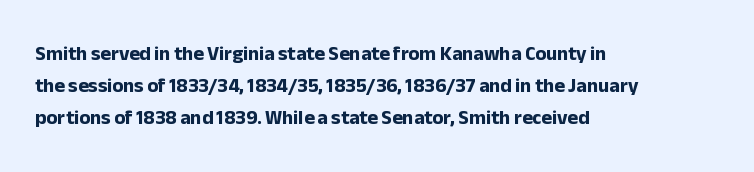
Upright lettering throughout. The foot of each line stays bare and open. Line spacing here is normal. The letters sit at their default tracking, neither squeezed nor spread. The setting favours the left margin, as ordinary paragraphs usually do. These words are printed bold, with thick strokes throughout.
